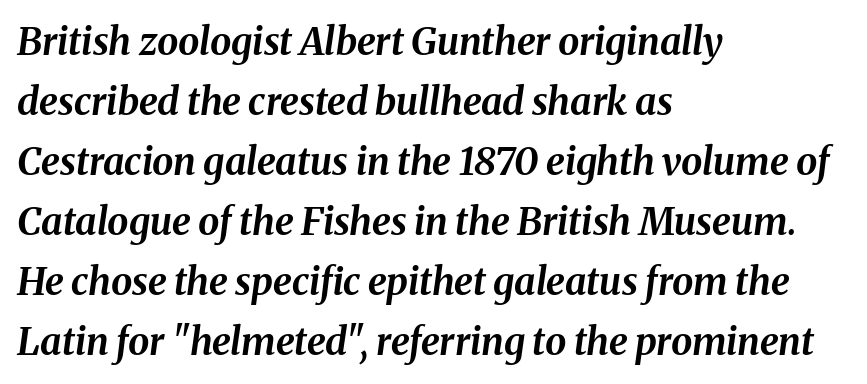
The image shows 38 px bold type, italic (leaning right); set left-aligned, normal line spacing (1.58x), normal letter spacing, not underlined; medium stroke contrast and a medium x-height.
